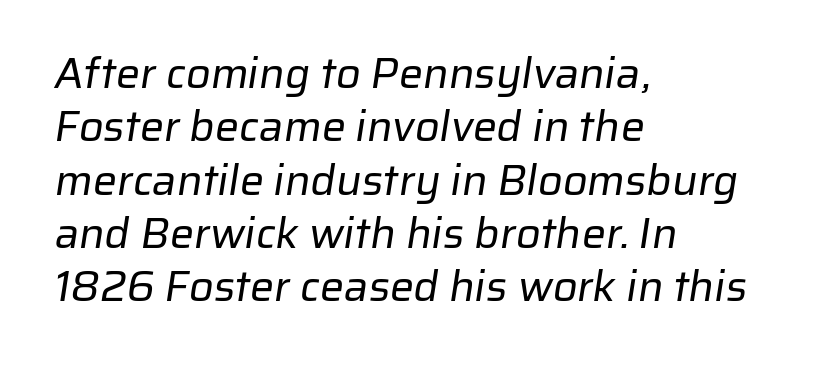
Q: Is the text bold? A: No.
Q: Is the typeface a serif or a sans-serif typeface? A: Sans-serif.
Q: Is the text underlined? A: No.
Q: How is the paragraph aligned? A: Left-aligned.
Q: Is the spacing between letters normal or unusually wide? A: Normal.
Q: Width (condensed, normal, or wide)? A: Normal.
Q: Stroke contrast? A: Low.
Q: x-height? A: Medium.
Q: Monospaced? A: No.
